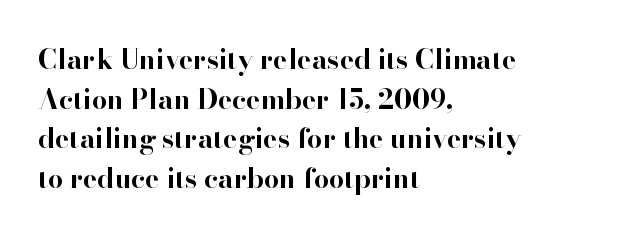
The glyphs are unaccompanied by any horizontal stroke below them. The characters look thick and weighty, a clear bold. Horizontally, the lines are justified to the leading edge only. Successive baselines arrive at the customary interval. Ordinary non-slanted type is in use.
